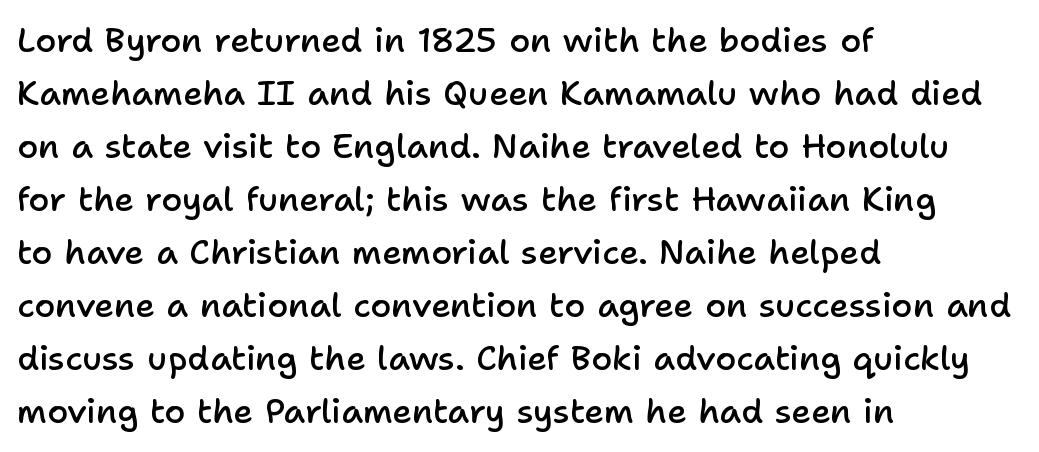
Quick note: underline off. Tracking here is standard; glyphs follow each other at the usual distance. One glance says typical: line gaps are just what's usual. Looks like regular typesetting: each glyph gets only the width it needs. The font is running at a semibold setting, under full bold. Classification — sans serif.
